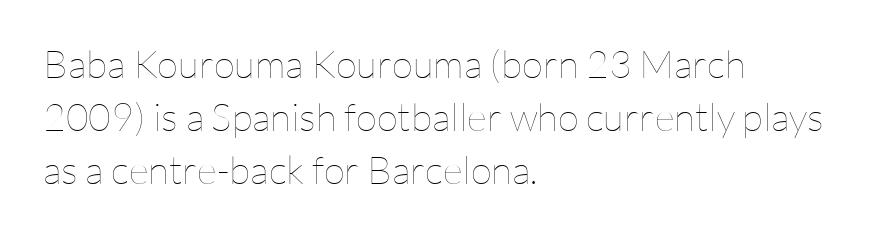
Q: Is the text bold? A: No.
Q: Is the text italic (slanted)? A: No, it is upright.
Q: Is the text underlined? A: No.
Q: How is the paragraph aligned? A: Left-aligned.
Q: Is the spacing between letters normal or unusually wide? A: Normal.
Q: Is the spacing between lines tight, normal or loose? A: Normal.
Q: Width (condensed, normal, or wide)? A: Normal.
Q: Stroke contrast? A: Low.
Q: x-height? A: Medium.
Q: Monospaced? A: No.
